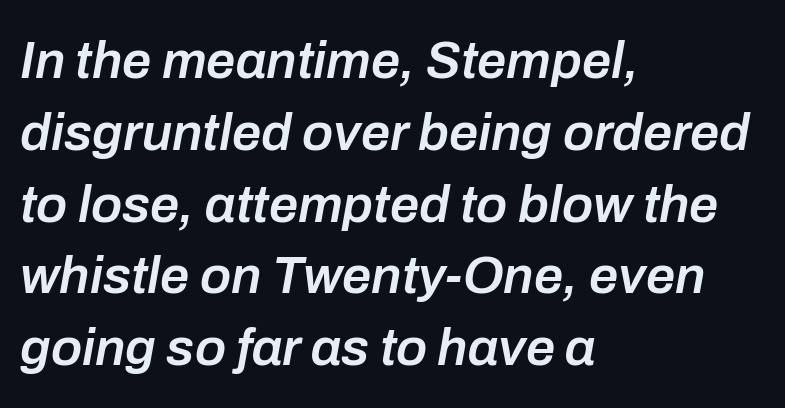
The image shows 52 px semibold type, italic (leaning right); set left-aligned, normal line spacing (1.38x), normal letter spacing, not underlined; low stroke contrast and a medium x-height.
